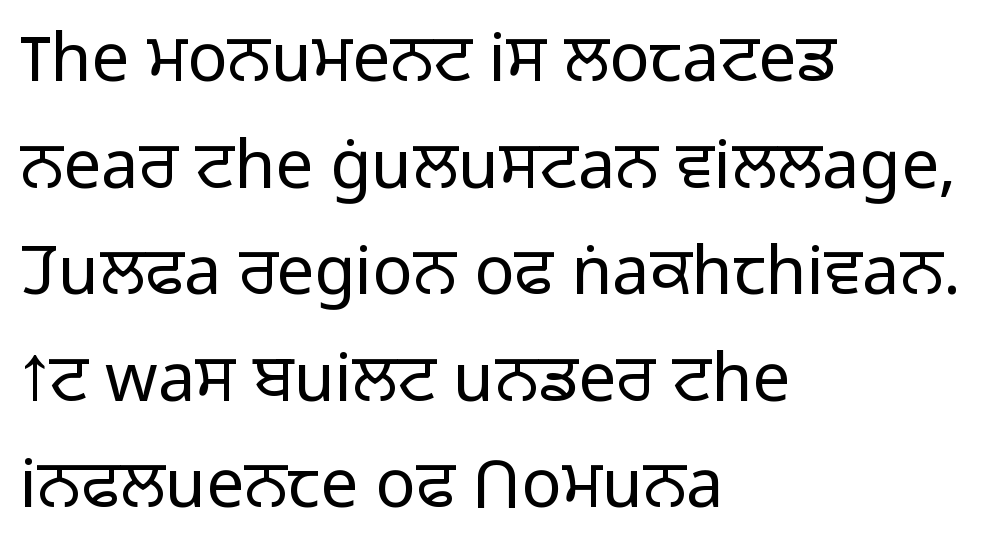
{"serif": "no", "italic": "no", "bold": "no", "weight": "light", "width": "normal", "stroke_contrast": "low", "x_height": "medium", "monospaced": "no", "underline": "no", "align": "left", "line_spacing": "normal", "line_spacing_ratio": 1.59, "letter_spacing": "normal", "letter_spacing_em": 0.0, "glyph_px": 67}
